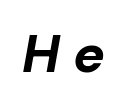
The image shows 53 px bold type, italic (leaning right); set unusually wide letter spacing (+0.25 em), not underlined; low stroke contrast and a medium x-height.
